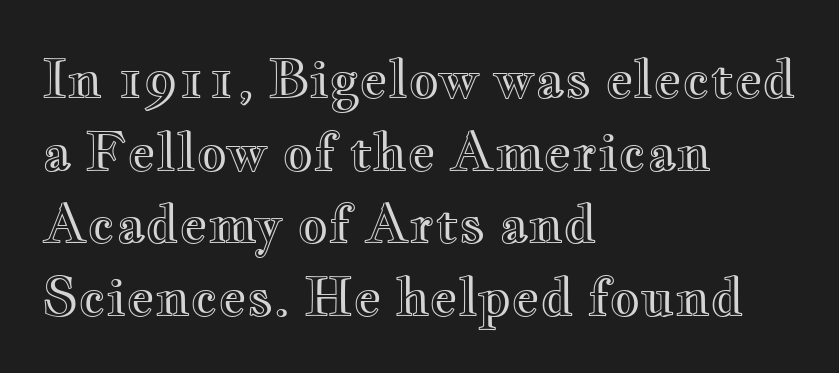
Q: Is the text italic (slanted)? A: No, it is upright.
Q: Is the text underlined? A: No.
Q: How is the paragraph aligned? A: Left-aligned.
Q: Is the spacing between letters normal or unusually wide? A: Normal.
Q: Is the spacing between lines tight, normal or loose? A: Normal.
Q: Width (condensed, normal, or wide)? A: Wide.
Q: x-height? A: Small.
Q: Monospaced? A: No.
